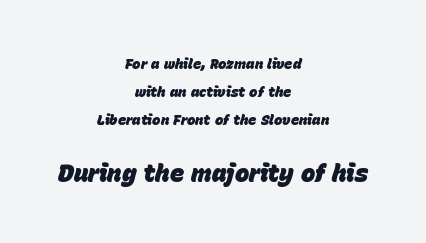
{"italic": "yes", "lean": "right", "slant_degrees": 15, "bold": "yes", "underline": "no", "align": "center", "line_spacing": "loose", "line_spacing_ratio": 2.01, "letter_spacing": "normal", "letter_spacing_em": 0.0, "larger_block": "second", "size_ratio": 1.71, "glyph_px": 24}
